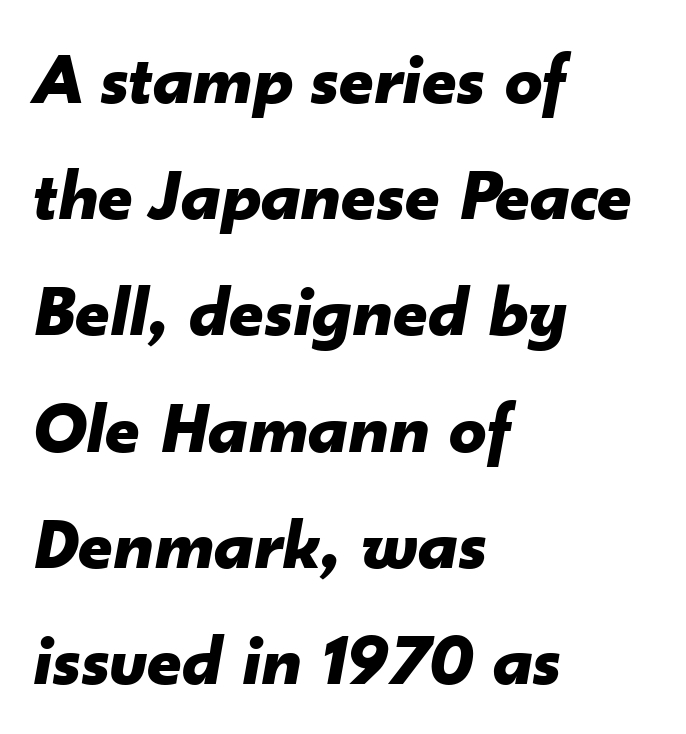
{"italic": "yes", "lean": "right", "slant_degrees": 10, "bold": "yes", "weight": "bold", "width": "normal", "stroke_contrast": "low", "x_height": "small", "monospaced": "no", "underline": "no", "align": "left", "line_spacing": "normal", "line_spacing_ratio": 1.57, "letter_spacing": "normal", "letter_spacing_em": 0.0, "glyph_px": 74}
